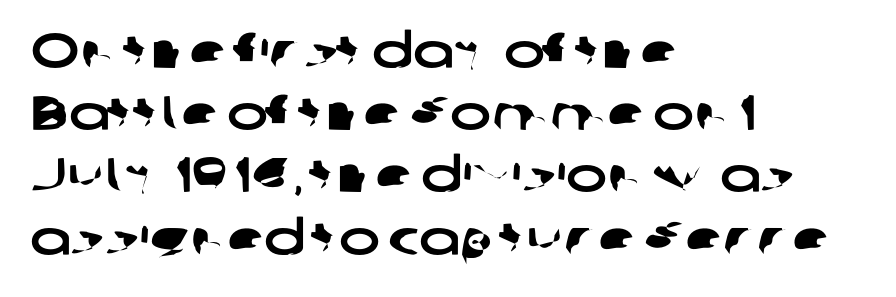
{"serif": "no", "width": "wide", "stroke_contrast": "low", "x_height": "medium", "monospaced": "no", "underline": "no", "align": "left", "line_spacing": "normal", "line_spacing_ratio": 1.27, "letter_spacing": "normal", "letter_spacing_em": 0.0, "glyph_px": 49}
